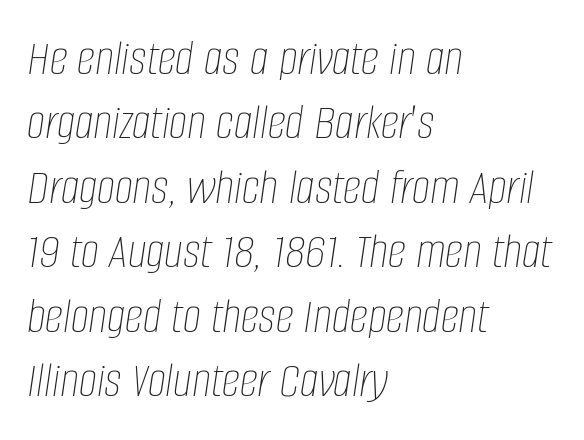
Q: Is the text bold? A: No.
Q: Is the text italic (slanted)? A: Yes, it leans right by about 8 degrees.
Q: Is the text underlined? A: No.
Q: How is the paragraph aligned? A: Left-aligned.
Q: Is the spacing between letters normal or unusually wide? A: Normal.
Q: Width (condensed, normal, or wide)? A: Condensed.
Q: Stroke contrast? A: Low.
Q: x-height? A: Large.
Q: Monospaced? A: No.
